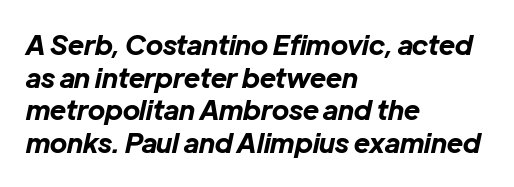
Descenders hang freely into open space. This sample uses an oblique cut, with every glyph tilted off the vertical. Between one letter and the next there's only the usual sliver of space. Compared with a centered layout, this one pins lines to the left instead.
